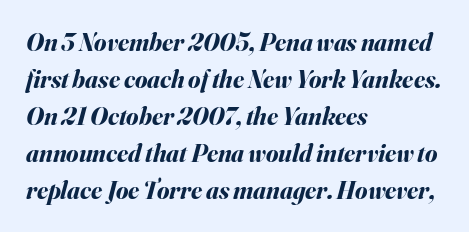
{"italic": "yes", "lean": "right", "slant_degrees": 16, "bold": "yes", "underline": "no", "align": "left", "line_spacing": "normal", "line_spacing_ratio": 1.48, "letter_spacing": "normal", "letter_spacing_em": 0.0, "glyph_px": 25}
